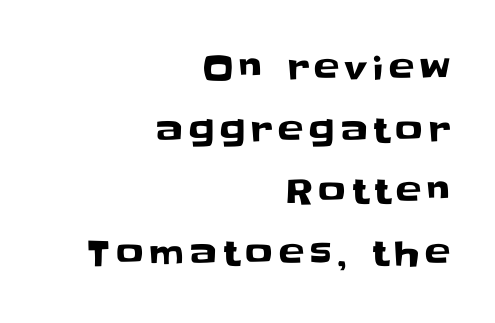
The image shows 34 px sans-serif type, upright; set right-aligned, line spacing 1.81x, not underlined; low stroke contrast and a large x-height.
